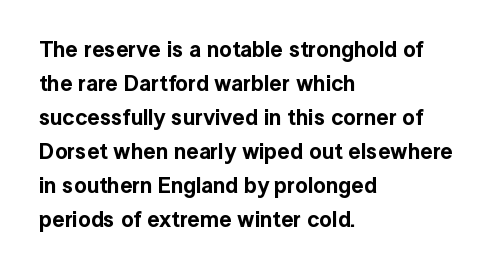
{"italic": "no", "underline": "no", "align": "left", "line_spacing": "normal", "line_spacing_ratio": 1.55, "letter_spacing": "normal", "letter_spacing_em": 0.0, "glyph_px": 22}
